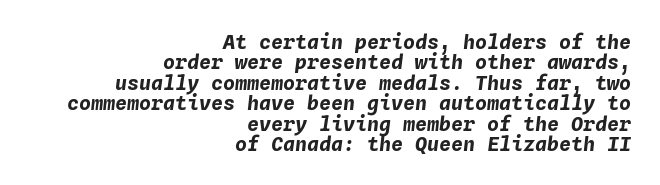
{"italic": "yes", "lean": "right", "slant_degrees": 4, "bold": "yes", "underline": "no", "align": "right", "line_spacing": "tight", "line_spacing_ratio": 1.02, "letter_spacing": "normal", "letter_spacing_em": 0.0, "glyph_px": 20}
